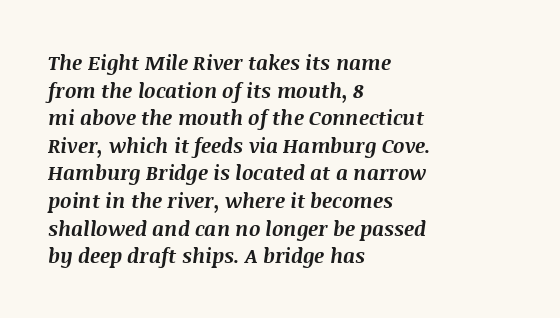
Q: Is the text bold? A: Yes.
Q: Is the text italic (slanted)? A: Yes, it leans right by about 8 degrees.
Q: Is the text underlined? A: No.
Q: How is the paragraph aligned? A: Left-aligned.
Q: Is the spacing between letters normal or unusually wide? A: Normal.
Q: Is the spacing between lines tight, normal or loose? A: Normal.
